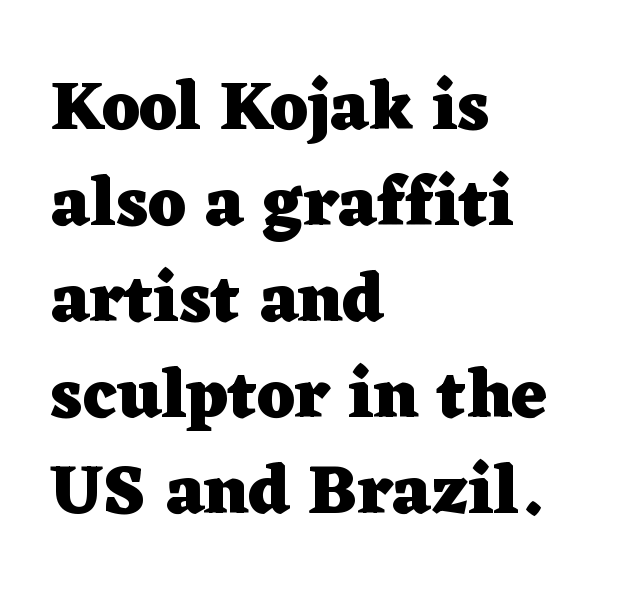
Quick note: not italic, upright. Emphasis by weight is at full strength: bold. These lines keep a tight, regular rhythm from letter to letter. Varying glyph widths throughout — classic text-font behaviour. The words here are not underlined. The type family on display is of the serif kind.
